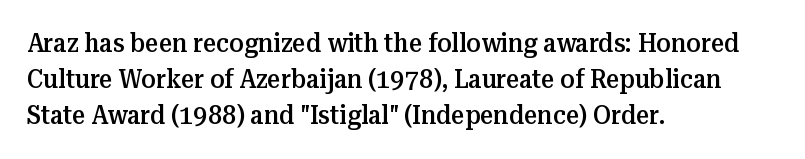
Designer's note — italics off, roman on. The sample has been set in demibold, a notch under bold. Anything drawn beneath the words? Only blank space. Does the copy run flush right? No — it runs flush left. The lines sit at an ordinary, default distance from one another.
